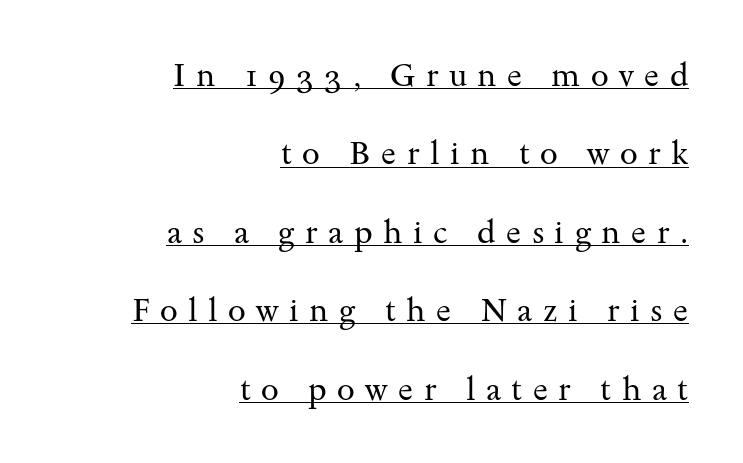
{"serif": "yes", "italic": "no", "bold": "no", "weight": "regular", "width": "wide", "stroke_contrast": "medium", "x_height": "small", "monospaced": "no", "underline": "yes", "align": "right", "line_spacing": "loose", "line_spacing_ratio": 2.45, "letter_spacing": "wide", "letter_spacing_em": 0.33, "glyph_px": 32}
